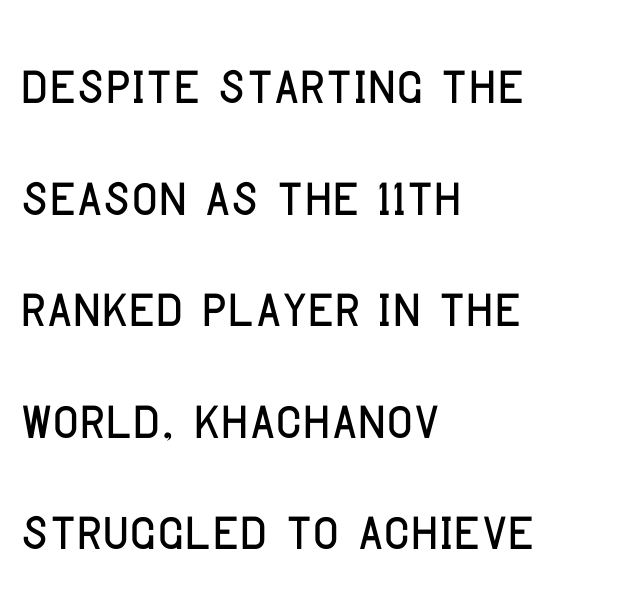
{"serif": "no", "italic": "no", "width": "condensed", "stroke_contrast": "low", "x_height": "large", "monospaced": "no", "underline": "no", "align": "left", "line_spacing": "normal", "line_spacing_ratio": 1.55, "letter_spacing": "normal", "letter_spacing_em": 0.0, "glyph_px": 72}
